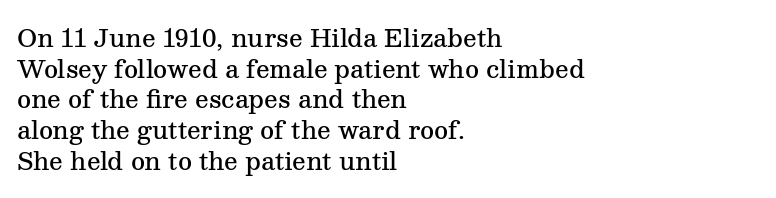
Each word holds together tightly as a unit, with standard inter-letter gaps. Check the space under the baseline: it is left empty. The paragraph has a hard left edge and a soft right edge. Posture: straight, roman, zero tilt. The vertical gap from one line to the next is medium. Notice the strokes are somewhat thickened but not fully heavy: this is a semibold.
